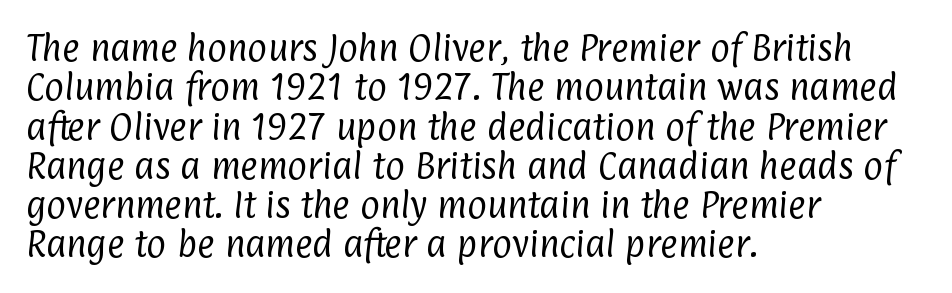
Q: Is the text bold? A: No.
Q: Is the typeface a serif or a sans-serif typeface? A: Sans-serif.
Q: Is the text underlined? A: No.
Q: How is the paragraph aligned? A: Left-aligned.
Q: Is the spacing between letters normal or unusually wide? A: Normal.
Q: Is the spacing between lines tight, normal or loose? A: Normal.
Q: Width (condensed, normal, or wide)? A: Condensed.
Q: Stroke contrast? A: Low.
Q: x-height? A: Medium.
Q: Monospaced? A: No.
